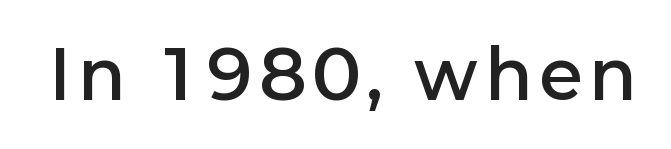
Summary of weight: moderately heavy, a semibold. The glyphs are unaccompanied by any horizontal stroke below them. Every stem runs plumb, perpendicular to the baseline. Font category for this specimen: sans-serif. Think of a printed novel: that variable character pitch is what you see here.
